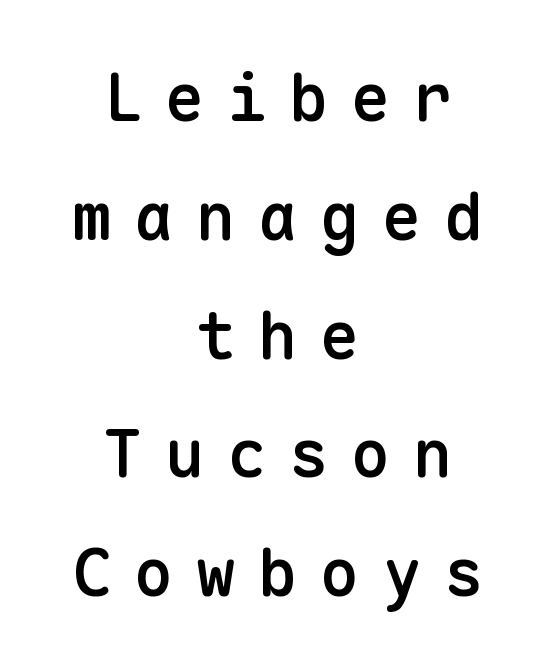
There is plenty of visible air inserted between adjacent glyphs. Posture: upright roman. Anything drawn beneath the words? Only blank space. Alignment: centered. Its strokes are somewhat broadened, the hallmark of semibold type. The designer went with a sans here, leaving each stem footless.
